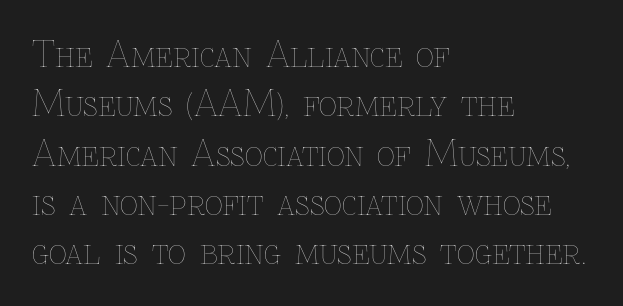
Q: Is the text bold? A: No.
Q: Is the text italic (slanted)? A: No, it is upright.
Q: Is the text underlined? A: No.
Q: How is the paragraph aligned? A: Left-aligned.
Q: Is the spacing between letters normal or unusually wide? A: Normal.
Q: Is the spacing between lines tight, normal or loose? A: Normal.
Q: Width (condensed, normal, or wide)? A: Normal.
Q: Stroke contrast? A: Low.
Q: x-height? A: Medium.
Q: Monospaced? A: No.
